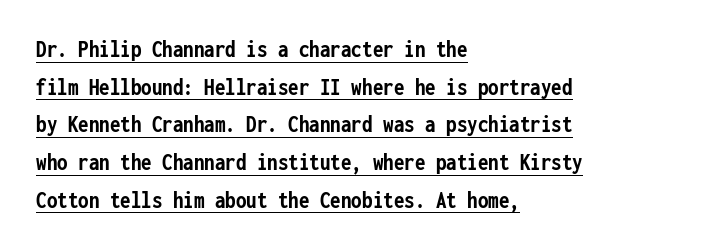
{"italic": "no", "bold": "yes", "underline": "yes", "align": "left", "line_spacing": "normal", "line_spacing_ratio": 1.57, "letter_spacing": "normal", "letter_spacing_em": 0.0, "glyph_px": 24}
